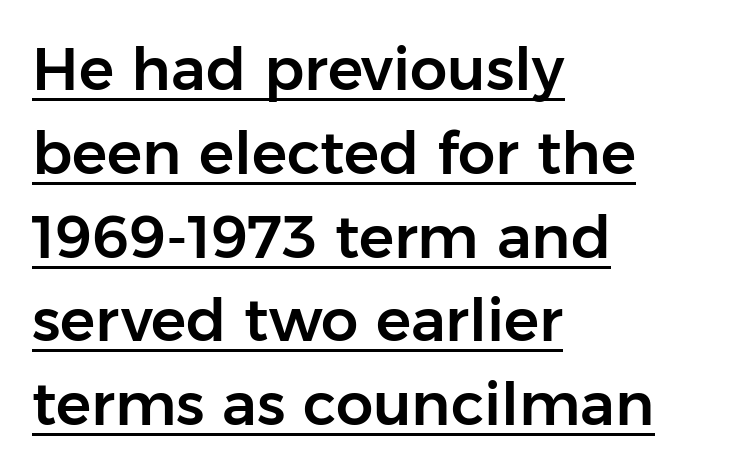
Q: Is the text italic (slanted)? A: No, it is upright.
Q: Is the typeface a serif or a sans-serif typeface? A: Sans-serif.
Q: Is the text underlined? A: Yes.
Q: How is the paragraph aligned? A: Left-aligned.
Q: Is the spacing between letters normal or unusually wide? A: Normal.
Q: Is the spacing between lines tight, normal or loose? A: Normal.
Q: Width (condensed, normal, or wide)? A: Normal.
Q: Stroke contrast? A: Low.
Q: x-height? A: Medium.
Q: Monospaced? A: No.
